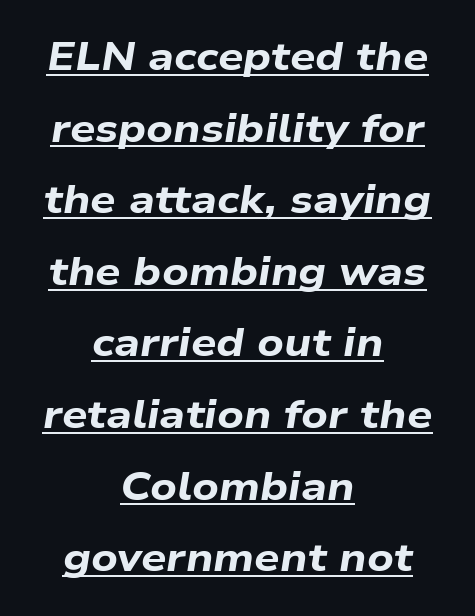
Q: Is the text bold? A: Yes.
Q: Is the text italic (slanted)? A: Yes, it leans right by about 9 degrees.
Q: Is the text underlined? A: Yes.
Q: How is the paragraph aligned? A: Centered.
Q: Is the spacing between letters normal or unusually wide? A: Normal.
Q: Width (condensed, normal, or wide)? A: Wide.
Q: Stroke contrast? A: Low.
Q: x-height? A: Medium.
Q: Monospaced? A: No.
